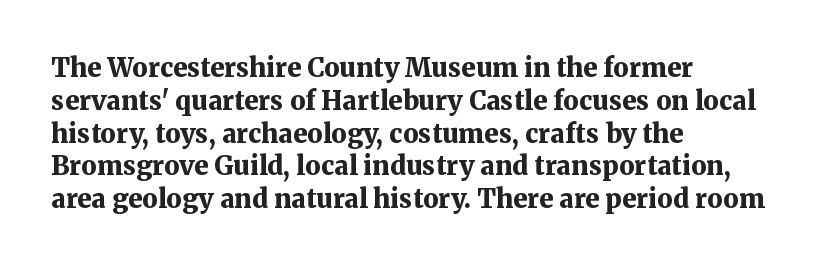
The image shows 26 px bold type, upright; set left-aligned, normal line spacing (1.26x), normal letter spacing, not underlined.
